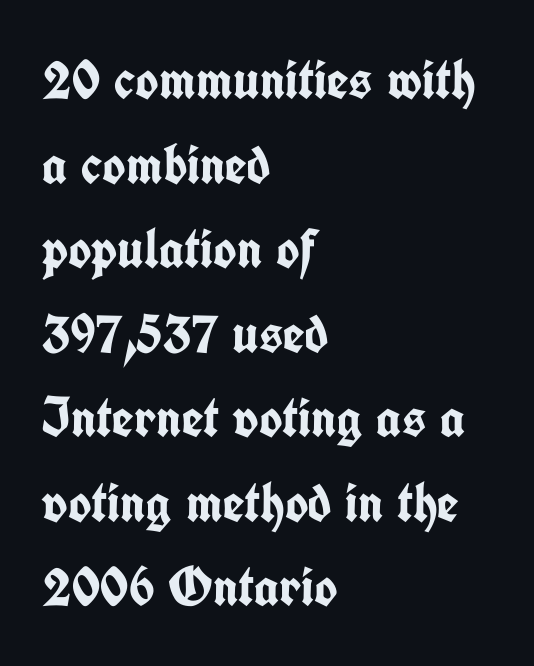
Underlining? Definitely not there. These lines are rendered in a variable-pitch font. These lines carry a lot of weight — the face is fully bold. The gaps between neighbouring characters are ordinary and unremarkable.
